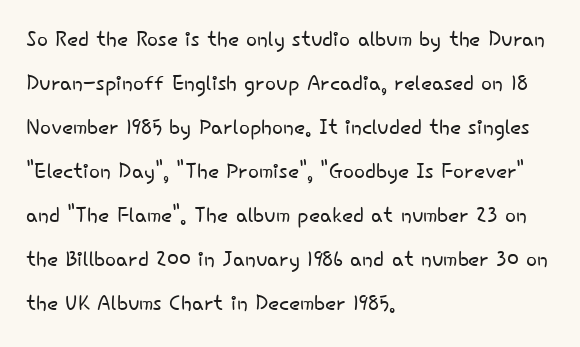
Q: Is the text bold? A: No.
Q: Is the text italic (slanted)? A: No, it is upright.
Q: Is the typeface a serif or a sans-serif typeface? A: Sans-serif.
Q: Is the text underlined? A: No.
Q: How is the paragraph aligned? A: Left-aligned.
Q: Is the spacing between letters normal or unusually wide? A: Normal.
Q: Is the spacing between lines tight, normal or loose? A: Normal.
Q: Width (condensed, normal, or wide)? A: Normal.
Q: Stroke contrast? A: Low.
Q: x-height? A: Small.
Q: Monospaced? A: No.
